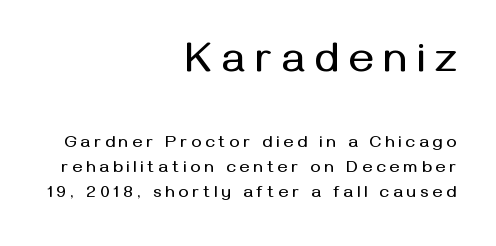
Q: Is the text italic (slanted)? A: No, it is upright.
Q: Is the typeface a serif or a sans-serif typeface? A: Sans-serif.
Q: Is the text underlined? A: No.
Q: How is the paragraph aligned? A: Right-aligned.
Q: Is the spacing between letters normal or unusually wide? A: Unusually wide.
Q: Is the spacing between lines tight, normal or loose? A: Normal.
Q: Which block of text is set in a larger size, the first (top) or the second (bottom)? A: The first (top) one.
Q: Width (condensed, normal, or wide)? A: Normal.
Q: Stroke contrast? A: Medium.
Q: x-height? A: Medium.
Q: Monospaced? A: No.
